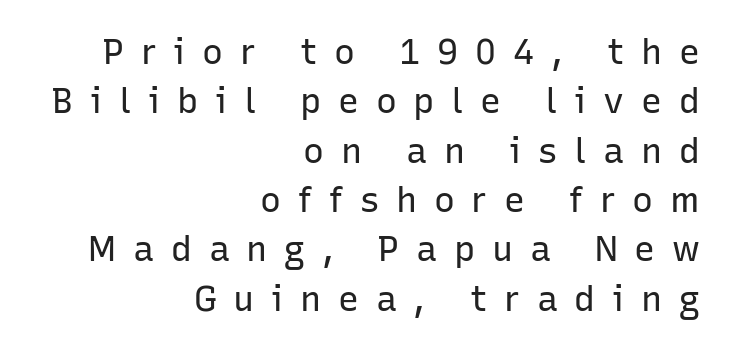
The image shows 35 px regular-weight sans-serif type, upright; set right-aligned, normal line spacing (1.41x), unusually wide letter spacing (+0.48 em), not underlined; low stroke contrast and a medium x-height.
